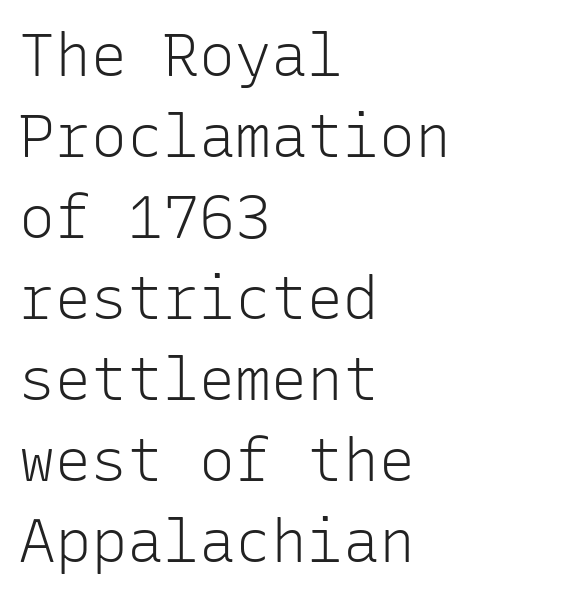
{"serif": "no", "italic": "no", "bold": "no", "weight": "light", "width": "normal", "stroke_contrast": "low", "x_height": "medium", "monospaced": "yes", "underline": "no", "align": "left", "line_spacing": "normal", "line_spacing_ratio": 1.35, "letter_spacing": "normal", "letter_spacing_em": 0.0, "glyph_px": 60}
